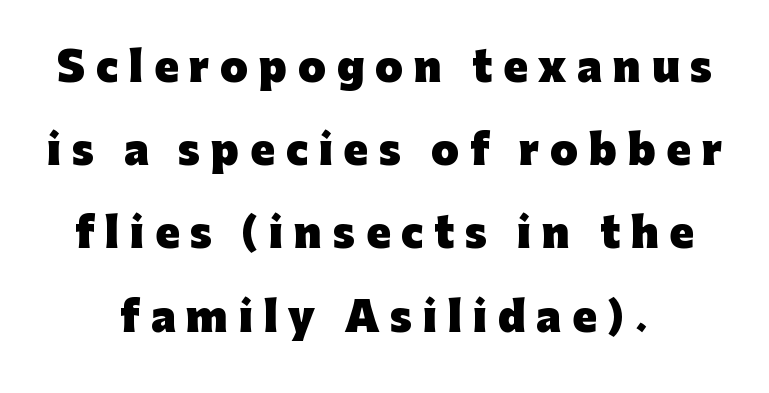
These lines carry a lot of weight — the face is fully bold. The face used here is proportionally spaced, like ordinary book or web type. The lettering holds an erect, upright posture throughout. Loosely led — the rows are spread out. Caption: expanded tracking, letters set apart. Casual observation: everything's sitting right in the middle.
